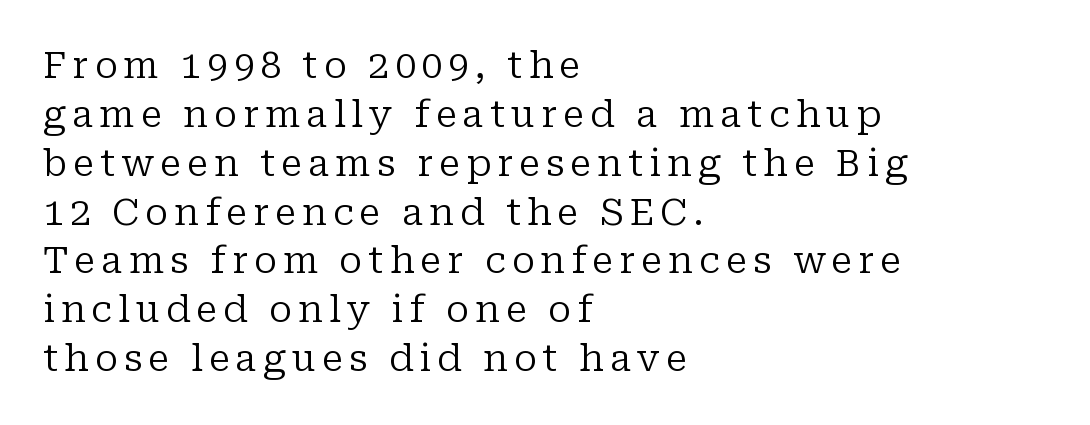
Ink coverage per letter is moderate at most. The lettering holds an erect, upright posture throughout. The lines are quadded left. Descenders are the only things crossing below the line. Proportional: the letters do not fall into vertical columns. Does the leading feel generous? No, just average.
